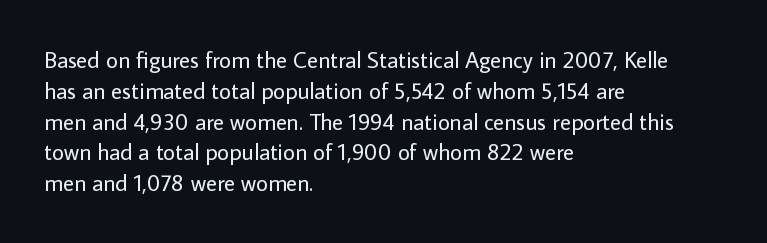
{"italic": "no", "bold": "no", "underline": "no", "align": "left", "line_spacing": "normal", "line_spacing_ratio": 1.34, "letter_spacing": "normal", "letter_spacing_em": 0.0, "glyph_px": 23}
